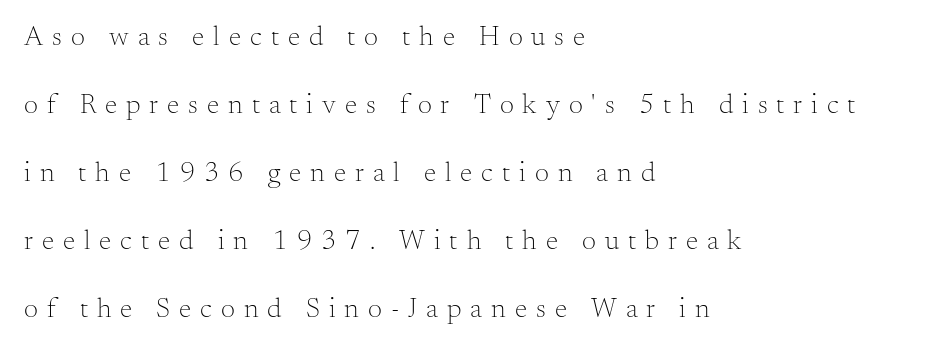
{"serif": "yes", "italic": "no", "bold": "no", "weight": "light", "width": "normal", "stroke_contrast": "medium", "x_height": "small", "monospaced": "no", "underline": "no", "align": "left", "line_spacing": "loose", "line_spacing_ratio": 2.43, "letter_spacing": "wide", "letter_spacing_em": 0.32, "glyph_px": 28}
